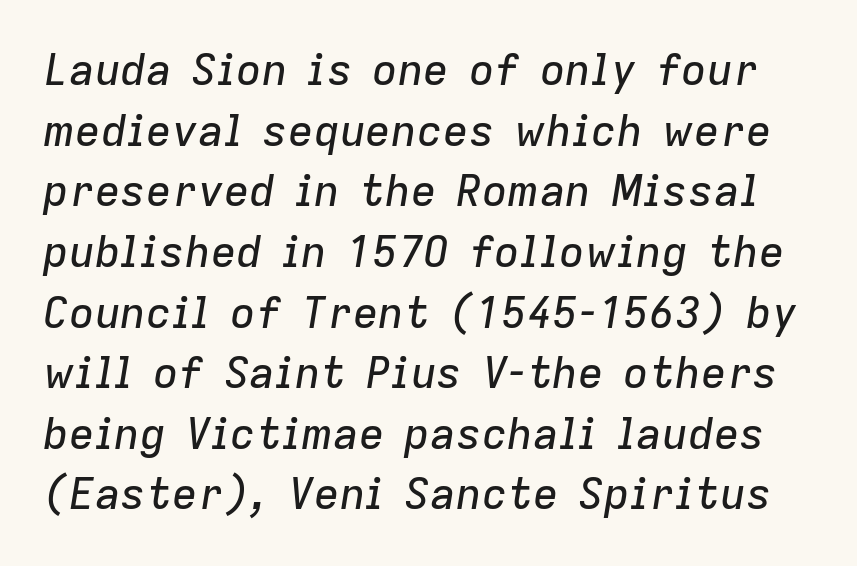
The text carries the slant typical of an italic or oblique font. Each word holds together tightly as a unit, with standard inter-letter gaps. Underlining? Definitely not there. Think of a printed novel: that variable character pitch is what you see here.
